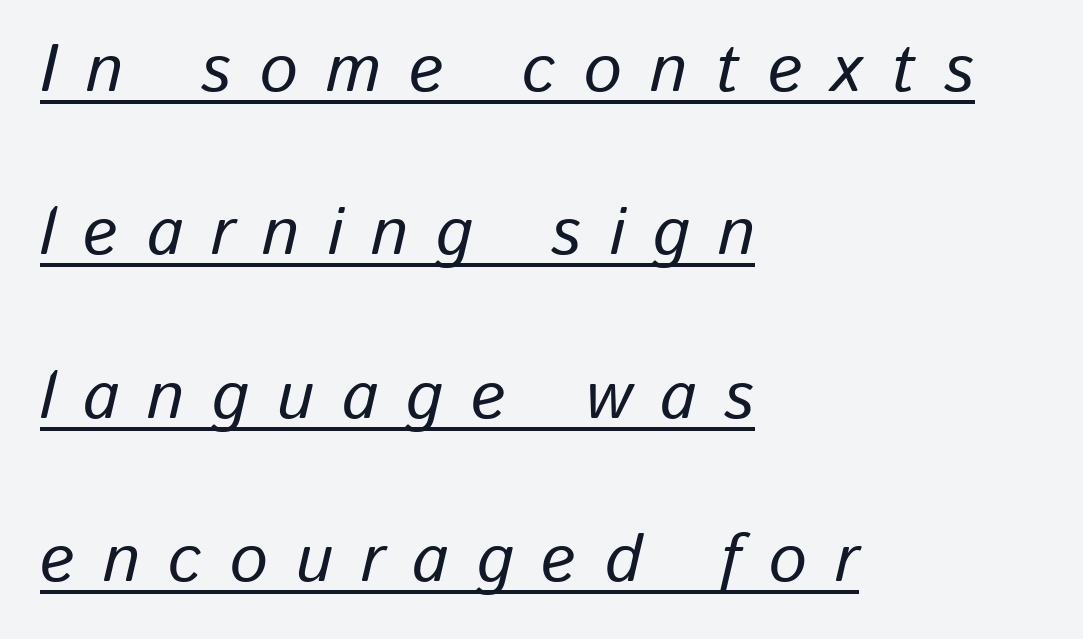
{"italic": "yes", "lean": "right", "slant_degrees": 13, "width": "normal", "stroke_contrast": "low", "x_height": "medium", "monospaced": "no", "underline": "yes", "align": "left", "line_spacing": "loose", "line_spacing_ratio": 2.44, "letter_spacing": "wide", "letter_spacing_em": 0.42, "glyph_px": 67}
